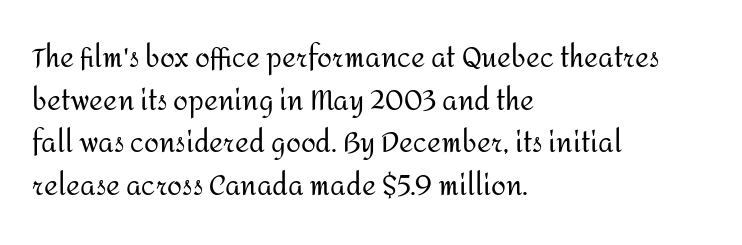
{"italic": "no", "bold": "no", "underline": "no", "align": "left", "line_spacing": "normal", "line_spacing_ratio": 1.58, "letter_spacing": "normal", "letter_spacing_em": 0.0, "glyph_px": 27}
